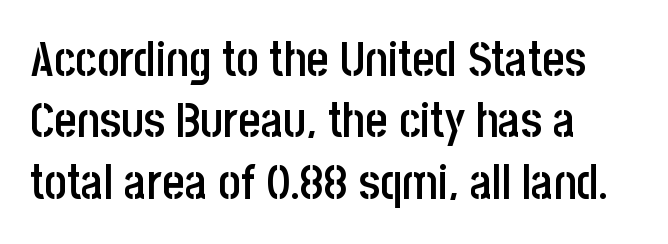
Q: Is the text bold? A: Semi-bold.
Q: Is the text italic (slanted)? A: No, it is upright.
Q: Is the typeface a serif or a sans-serif typeface? A: Sans-serif.
Q: Is the text underlined? A: No.
Q: How is the paragraph aligned? A: Left-aligned.
Q: Is the spacing between letters normal or unusually wide? A: Normal.
Q: Is the spacing between lines tight, normal or loose? A: Normal.
Q: Width (condensed, normal, or wide)? A: Condensed.
Q: Stroke contrast? A: Low.
Q: x-height? A: Large.
Q: Monospaced? A: No.
